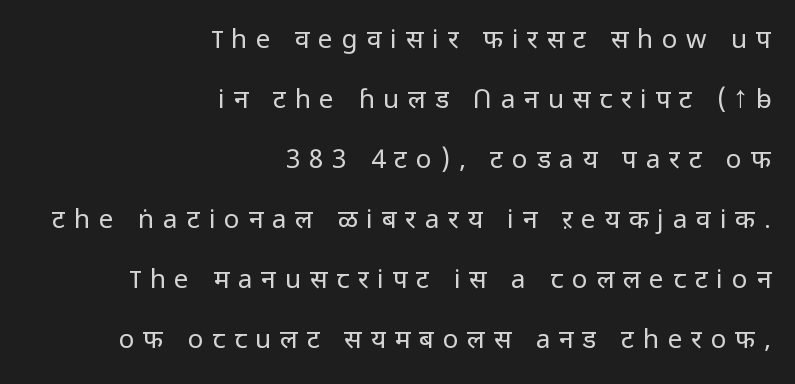
Notice how the passage keeps a crisp vertical edge on the right only. The area under the type is left untouched. Honestly, the letter spacing is so wide it's the main thing you notice. Style check: upright. The space between consecutive lines is lavish.
